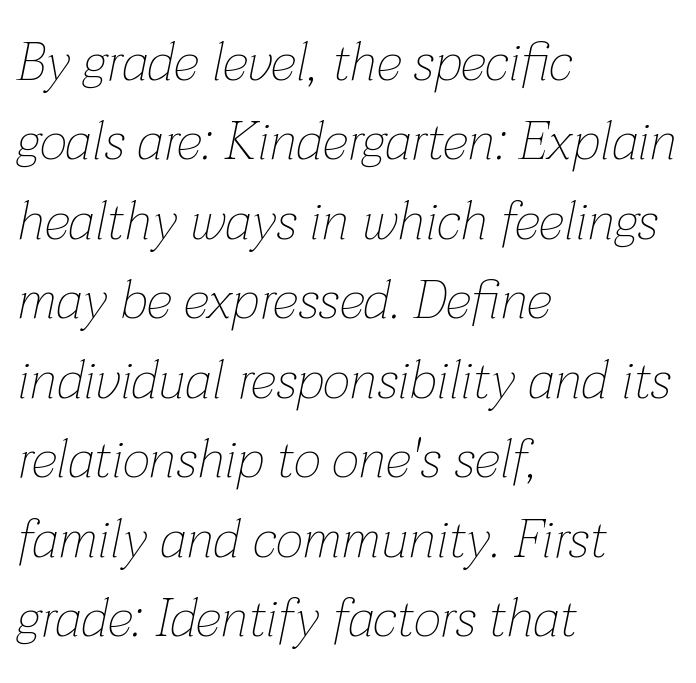
This rendering uses left alignment, leaving the right contour irregular. This sample has the flowing, uneven cadence of proportional lettering. Whoever set this chose a conventional vertical rhythm. The face used here is rendered with its standard letterfit. Counters stay open thanks to moderate or lighter strokes. This sample uses an oblique cut, with every glyph tilted off the vertical.
